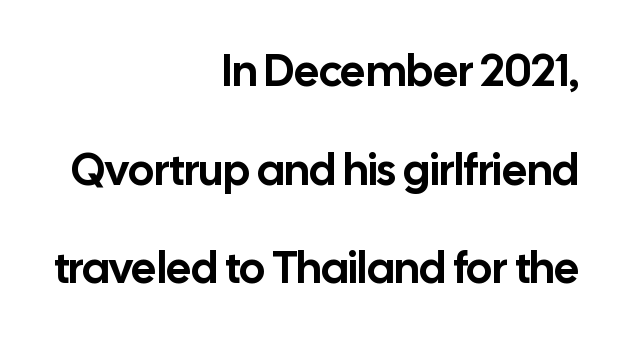
The image shows 44 px sans-serif type, upright; set right-aligned, loose line spacing (2.24x), normal letter spacing, not underlined; low stroke contrast and a medium x-height.
